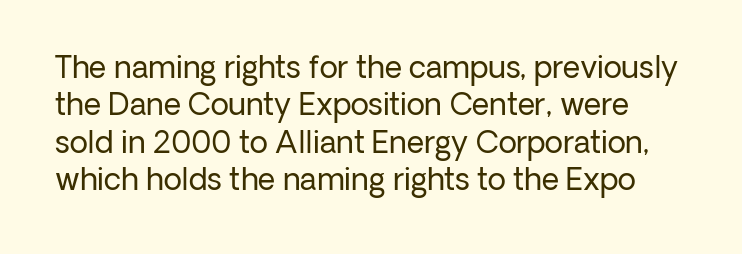
Does extra space separate the letters? No, they use regular spacing. Is there any slant? The stems are plumb. This sample has the flowing, uneven cadence of proportional lettering. Letters have the restrained weight of plain body copy at most. Nobody drew a line under any word here.
